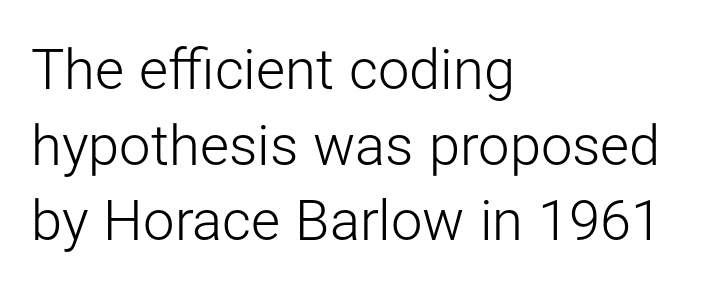
Q: Is the text bold? A: No.
Q: Is the text italic (slanted)? A: No, it is upright.
Q: Is the typeface a serif or a sans-serif typeface? A: Sans-serif.
Q: Is the text underlined? A: No.
Q: How is the paragraph aligned? A: Left-aligned.
Q: Is the spacing between letters normal or unusually wide? A: Normal.
Q: Is the spacing between lines tight, normal or loose? A: Normal.
Q: Width (condensed, normal, or wide)? A: Normal.
Q: Stroke contrast? A: Low.
Q: x-height? A: Medium.
Q: Monospaced? A: No.
